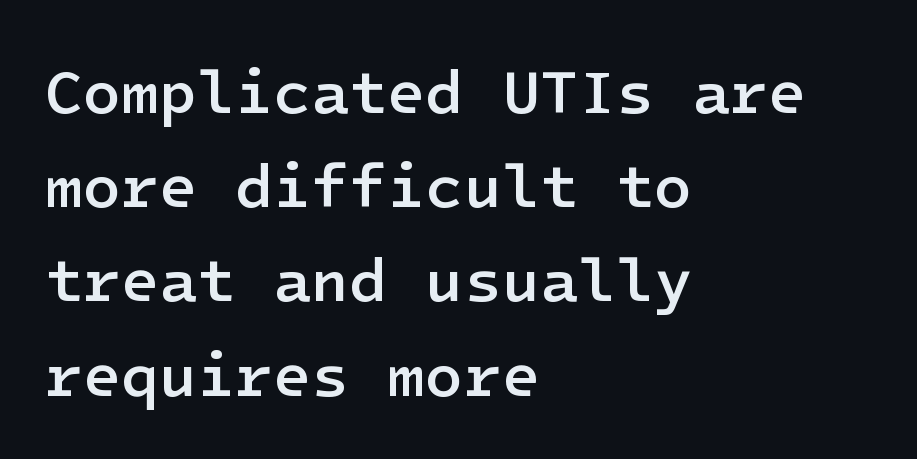
Q: Is the text bold? A: Semi-bold.
Q: Is the text italic (slanted)? A: No, it is upright.
Q: Is the typeface a serif or a sans-serif typeface? A: Sans-serif.
Q: Is the text underlined? A: No.
Q: How is the paragraph aligned? A: Left-aligned.
Q: Is the spacing between letters normal or unusually wide? A: Normal.
Q: Is the spacing between lines tight, normal or loose? A: Normal.
Q: Width (condensed, normal, or wide)? A: Normal.
Q: Stroke contrast? A: Low.
Q: x-height? A: Medium.
